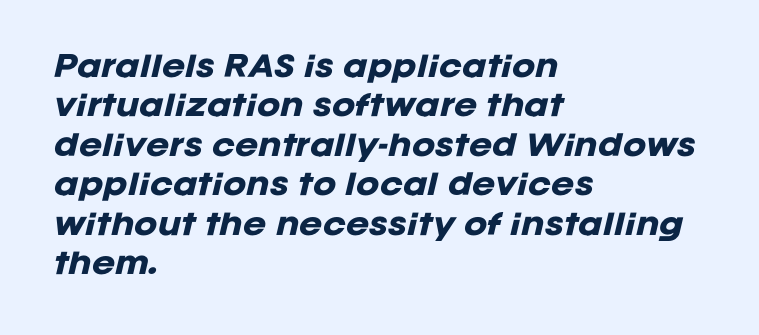
{"italic": "yes", "lean": "right", "slant_degrees": 12, "bold": "yes", "weight": "heavy", "width": "normal", "stroke_contrast": "low", "x_height": "large", "monospaced": "no", "underline": "no", "align": "left", "line_spacing": "normal", "line_spacing_ratio": 1.41, "letter_spacing": "normal", "letter_spacing_em": 0.0, "glyph_px": 28}
